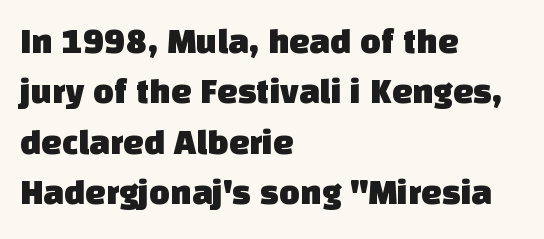
Q: Is the typeface a serif or a sans-serif typeface? A: Sans-serif.
Q: Is the text underlined? A: No.
Q: How is the paragraph aligned? A: Left-aligned.
Q: Is the spacing between letters normal or unusually wide? A: Normal.
Q: Is the spacing between lines tight, normal or loose? A: Normal.
Q: Width (condensed, normal, or wide)? A: Normal.
Q: Stroke contrast? A: Low.
Q: x-height? A: Large.
Q: Monospaced? A: No.
